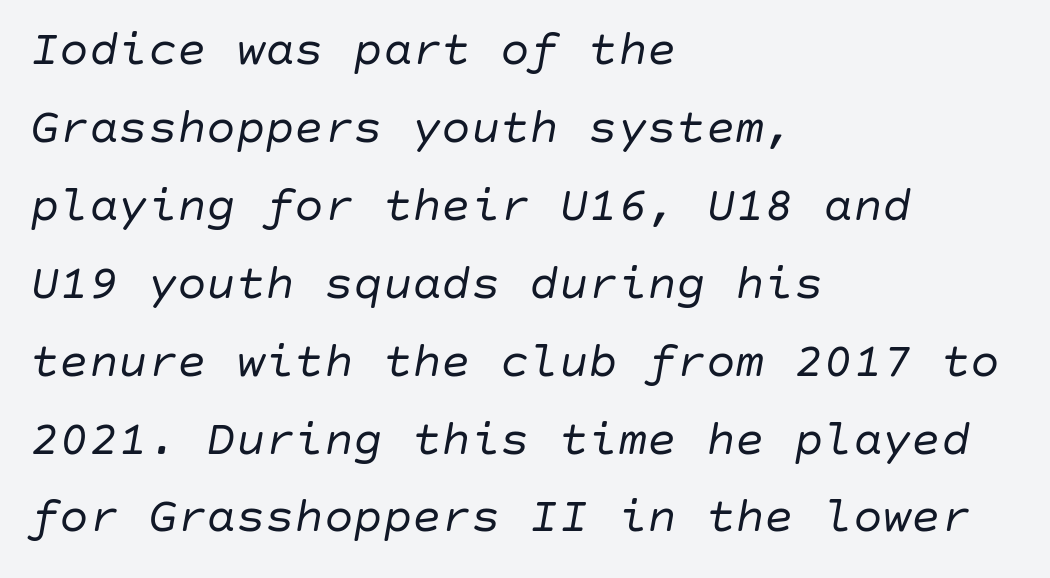
Q: Is the text bold? A: No.
Q: Is the text italic (slanted)? A: Yes, it leans right by about 10 degrees.
Q: Is the text underlined? A: No.
Q: How is the paragraph aligned? A: Left-aligned.
Q: Is the spacing between letters normal or unusually wide? A: Normal.
Q: Is the spacing between lines tight, normal or loose? A: Normal.
Q: Width (condensed, normal, or wide)? A: Normal.
Q: Stroke contrast? A: Low.
Q: x-height? A: Large.
